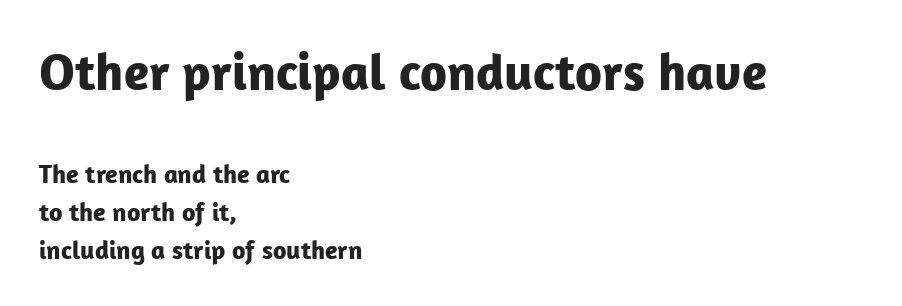
{"serif": "no", "italic": "no", "bold": "yes", "weight": "bold", "width": "normal", "stroke_contrast": "low", "x_height": "medium", "monospaced": "no", "underline": "no", "align": "left", "line_spacing": "normal", "line_spacing_ratio": 1.47, "letter_spacing": "normal", "letter_spacing_em": 0.0, "larger_block": "first", "size_ratio": 2.0, "glyph_px": 52}
